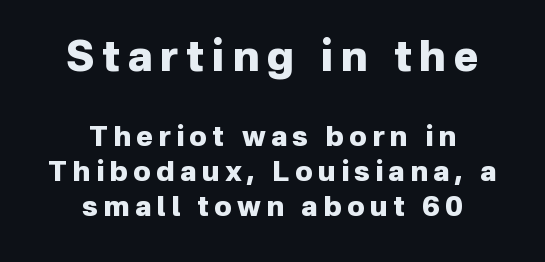
Weight check: bold — yes, fully. Stroke terminals: plain, sans-serif. A clean baseline with only descenders dipping below it. The composition opens big and finishes small.
